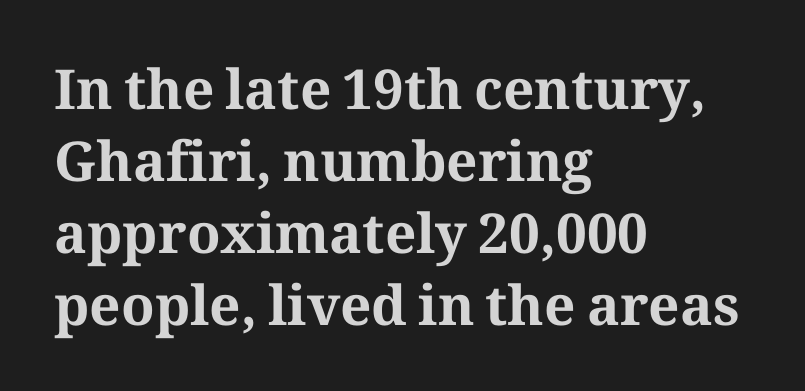
The image shows 55 px bold serif type, upright; set left-aligned, normal line spacing (1.31x), normal letter spacing, not underlined; medium stroke contrast and a medium x-height.
